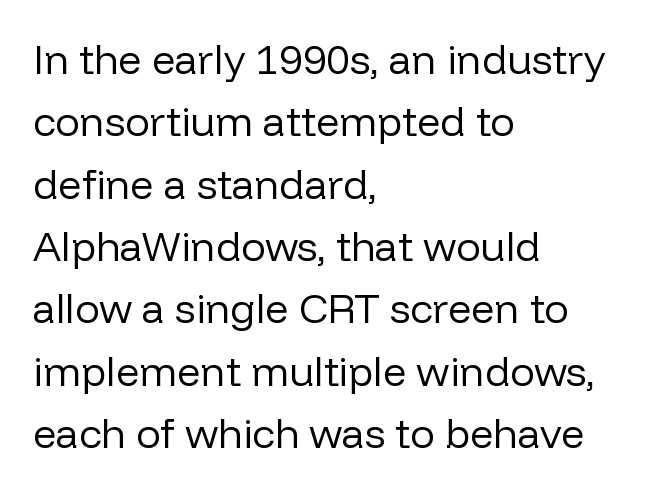
Q: Is the text bold? A: No.
Q: Is the text italic (slanted)? A: No, it is upright.
Q: Is the typeface a serif or a sans-serif typeface? A: Sans-serif.
Q: Is the text underlined? A: No.
Q: How is the paragraph aligned? A: Left-aligned.
Q: Is the spacing between letters normal or unusually wide? A: Normal.
Q: Is the spacing between lines tight, normal or loose? A: Normal.
Q: Width (condensed, normal, or wide)? A: Normal.
Q: Stroke contrast? A: Low.
Q: x-height? A: Medium.
Q: Monospaced? A: No.
